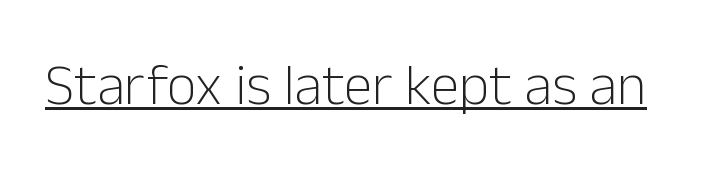
{"serif": "no", "italic": "no", "bold": "no", "weight": "light", "width": "normal", "stroke_contrast": "low", "x_height": "medium", "monospaced": "no", "underline": "yes", "letter_spacing": "normal", "letter_spacing_em": 0.0, "glyph_px": 58}
